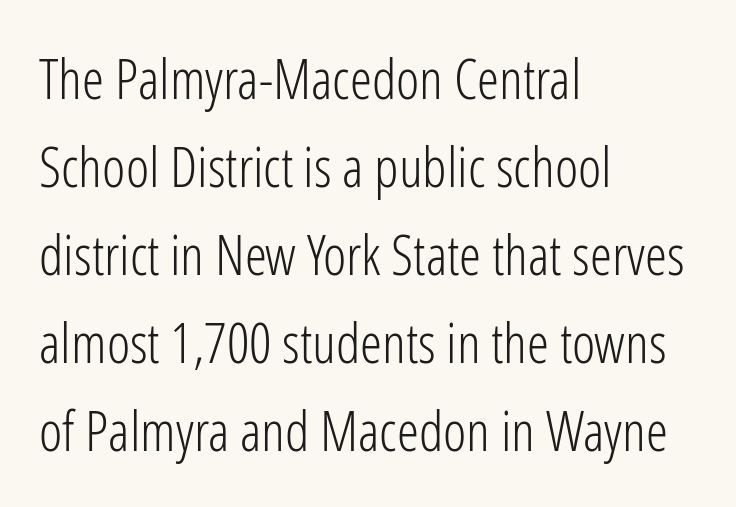
Q: Is the text bold? A: No.
Q: Is the text italic (slanted)? A: No, it is upright.
Q: Is the typeface a serif or a sans-serif typeface? A: Sans-serif.
Q: Is the text underlined? A: No.
Q: How is the paragraph aligned? A: Left-aligned.
Q: Is the spacing between letters normal or unusually wide? A: Normal.
Q: Is the spacing between lines tight, normal or loose? A: Normal.
Q: Width (condensed, normal, or wide)? A: Condensed.
Q: Stroke contrast? A: Low.
Q: x-height? A: Medium.
Q: Monospaced? A: No.
